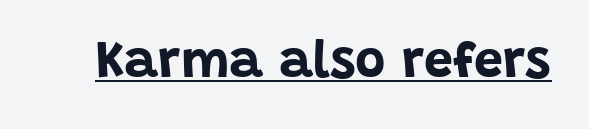
Q: Is the text bold? A: Yes.
Q: Is the text italic (slanted)? A: No, it is upright.
Q: Is the typeface a serif or a sans-serif typeface? A: Sans-serif.
Q: Is the text underlined? A: Yes.
Q: Is the spacing between letters normal or unusually wide? A: Normal.
Q: Width (condensed, normal, or wide)? A: Normal.
Q: Stroke contrast? A: Low.
Q: x-height? A: Large.
Q: Monospaced? A: No.
